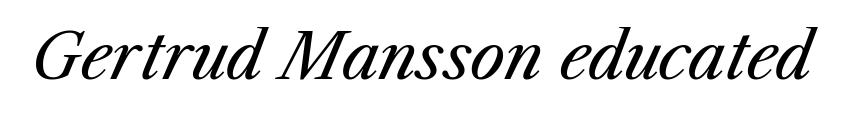
The image shows 63 px regular-weight type, italic (leaning right); set normal letter spacing, not underlined; medium stroke contrast and a medium x-height.
